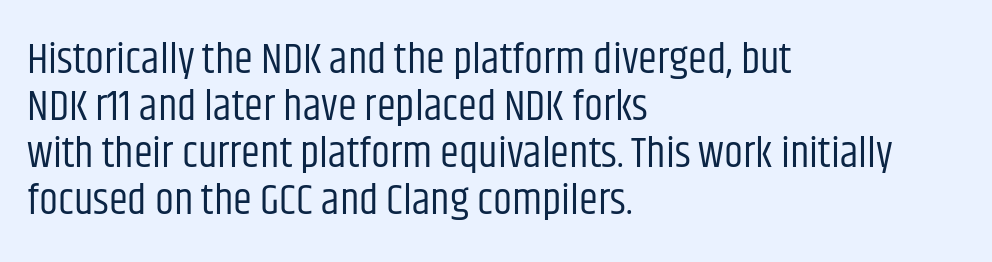
The image shows 43 px regular-weight, condensed sans-serif type, upright; set left-aligned, tight line spacing (1.09x), normal letter spacing, not underlined; low stroke contrast and a large x-height.
